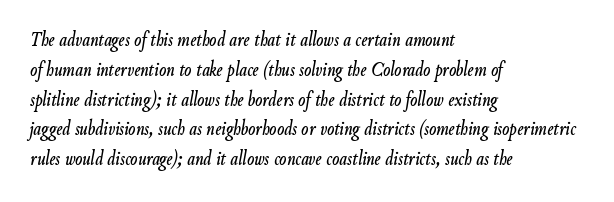
Q: Is the text italic (slanted)? A: Yes, it leans right by about 9 degrees.
Q: Is the text underlined? A: No.
Q: How is the paragraph aligned? A: Left-aligned.
Q: Is the spacing between letters normal or unusually wide? A: Normal.
Q: Is the spacing between lines tight, normal or loose? A: Normal.
